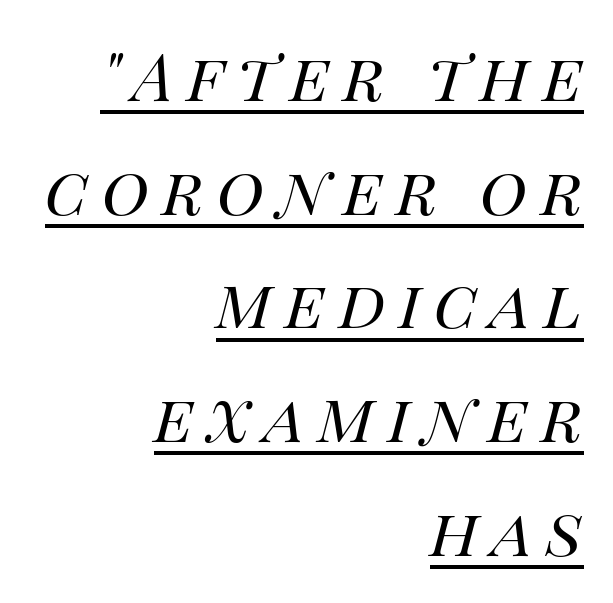
Q: Is the text bold? A: No.
Q: Is the text italic (slanted)? A: Yes, it leans right by about 14 degrees.
Q: Is the text underlined? A: Yes.
Q: How is the paragraph aligned? A: Right-aligned.
Q: Is the spacing between letters normal or unusually wide? A: Unusually wide.
Q: Width (condensed, normal, or wide)? A: Normal.
Q: Stroke contrast? A: High.
Q: x-height? A: Large.
Q: Monospaced? A: No.
